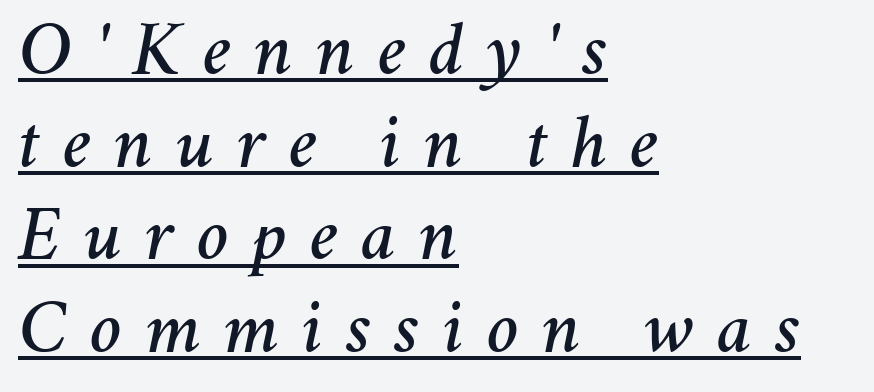
Underline: present. Slanted lettering throughout. Varying glyph widths throughout — classic text-font behaviour. This rendering widens character spacing well past its baseline value. Typeset ragged right — the left edge is the straight one.
